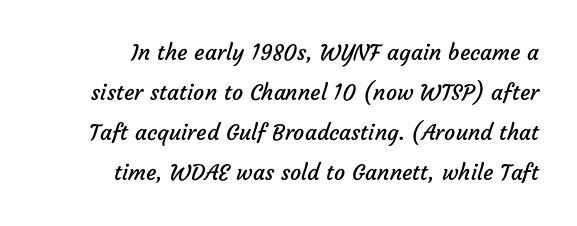
{"bold": "no", "underline": "no", "align": "right", "line_spacing_ratio": 1.82, "letter_spacing": "normal", "letter_spacing_em": 0.0, "glyph_px": 22}
